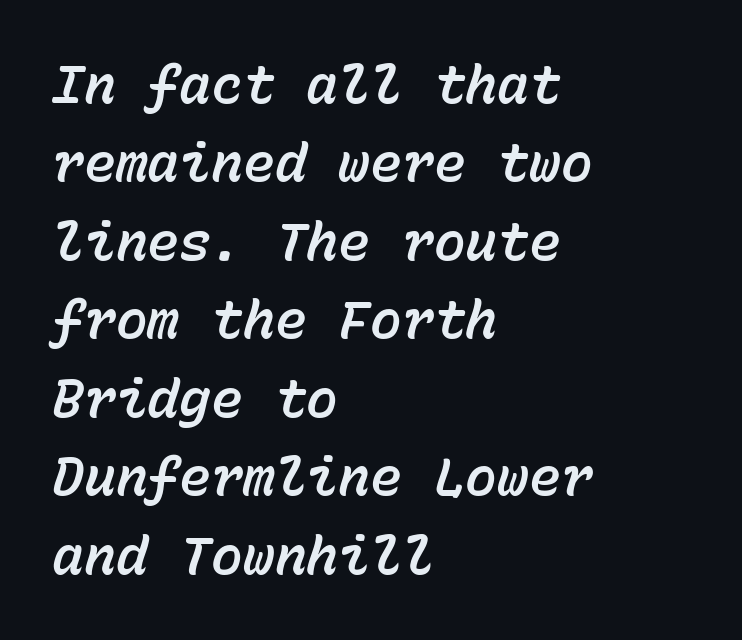
Q: Is the text italic (slanted)? A: Yes, it leans right by about 15 degrees.
Q: Is the text underlined? A: No.
Q: How is the paragraph aligned? A: Left-aligned.
Q: Is the spacing between letters normal or unusually wide? A: Normal.
Q: Is the spacing between lines tight, normal or loose? A: Normal.
Q: Width (condensed, normal, or wide)? A: Normal.
Q: Stroke contrast? A: Low.
Q: x-height? A: Medium.
Q: Monospaced? A: Yes.
